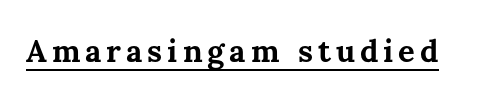
The image shows 31 px bold type, upright; set underlined; medium stroke contrast and a medium x-height.
